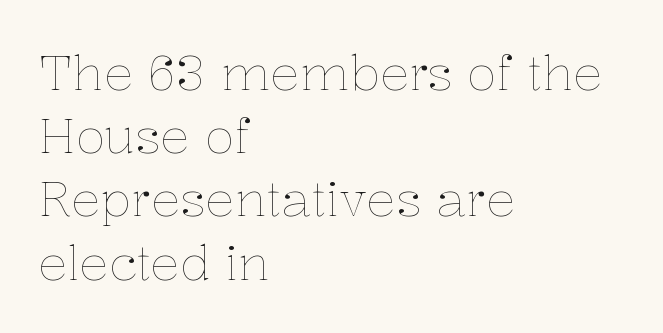
{"italic": "no", "bold": "no", "weight": "thin", "width": "normal", "stroke_contrast": "low", "x_height": "medium", "monospaced": "no", "underline": "no", "align": "left", "line_spacing": "normal", "line_spacing_ratio": 1.29, "letter_spacing": "normal", "letter_spacing_em": 0.0, "glyph_px": 49}
